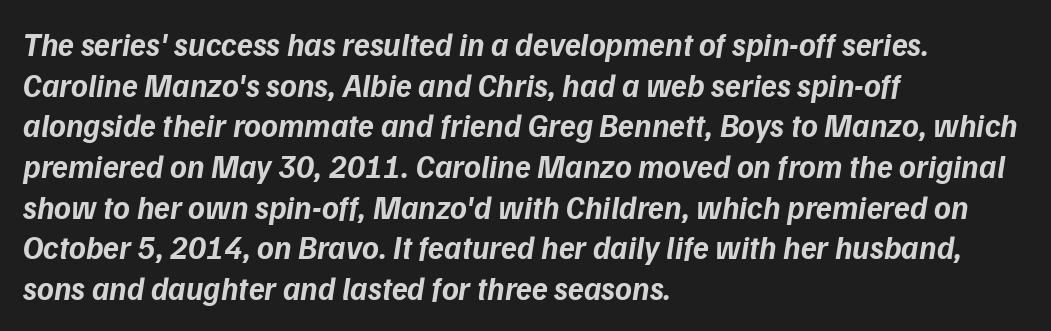
The image shows 32 px bold type, italic (leaning right); set left-aligned, normal line spacing (1.27x), normal letter spacing, not underlined; low stroke contrast and a medium x-height.
